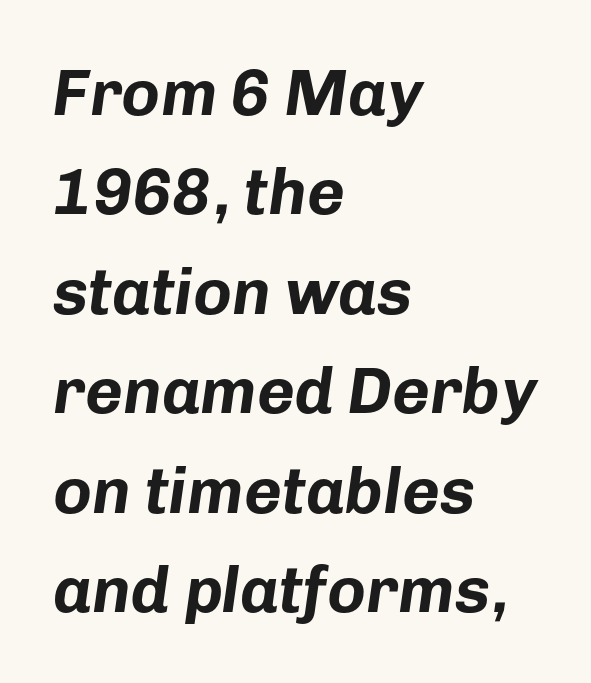
Does the leading feel generous? No, just average. What weight is shown? A full bold with thick strokes. Letter spacing: default. Here the designer chose a conventional face with non-uniform glyph widths. The zone under the glyphs is completely vacant. In CSS terms this would be text-align: left.
